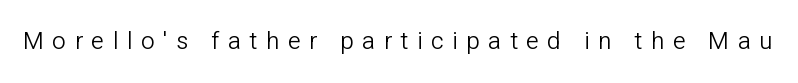
The image shows 24 px text type, upright; set unusually wide letter spacing (+0.36 em), not underlined.
